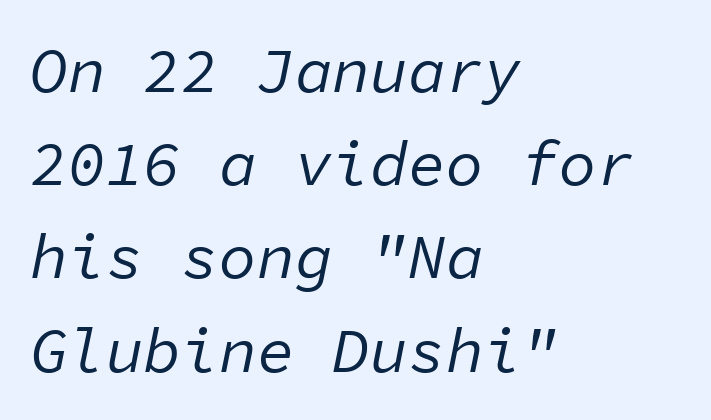
Designer's note — italics engaged. In terms of leading, this rendering sits right in the middle. Nothing unusual about the tracking: characters are spaced as the font intends. Teacher's note: observe the even left margin — that is flush-left alignment.
